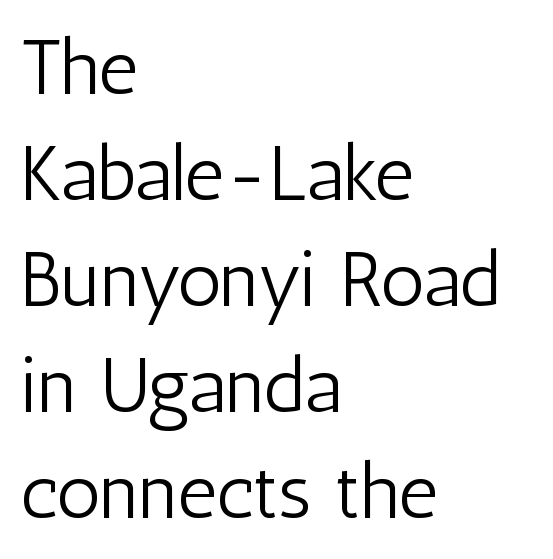
{"serif": "no", "italic": "no", "bold": "no", "weight": "light", "width": "condensed", "stroke_contrast": "low", "x_height": "medium", "monospaced": "no", "underline": "no", "align": "left", "line_spacing": "normal", "line_spacing_ratio": 1.36, "letter_spacing": "normal", "letter_spacing_em": 0.0, "glyph_px": 78}
